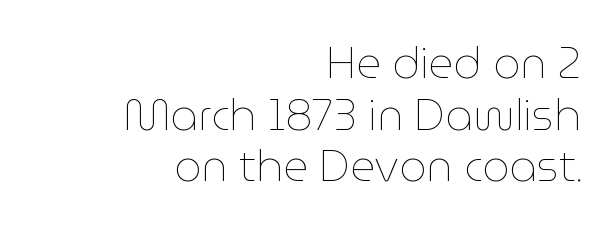
Q: Is the text bold? A: No.
Q: Is the text italic (slanted)? A: No, it is upright.
Q: Is the text underlined? A: No.
Q: How is the paragraph aligned? A: Right-aligned.
Q: Is the spacing between letters normal or unusually wide? A: Normal.
Q: Width (condensed, normal, or wide)? A: Normal.
Q: Stroke contrast? A: Low.
Q: x-height? A: Medium.
Q: Monospaced? A: No.
